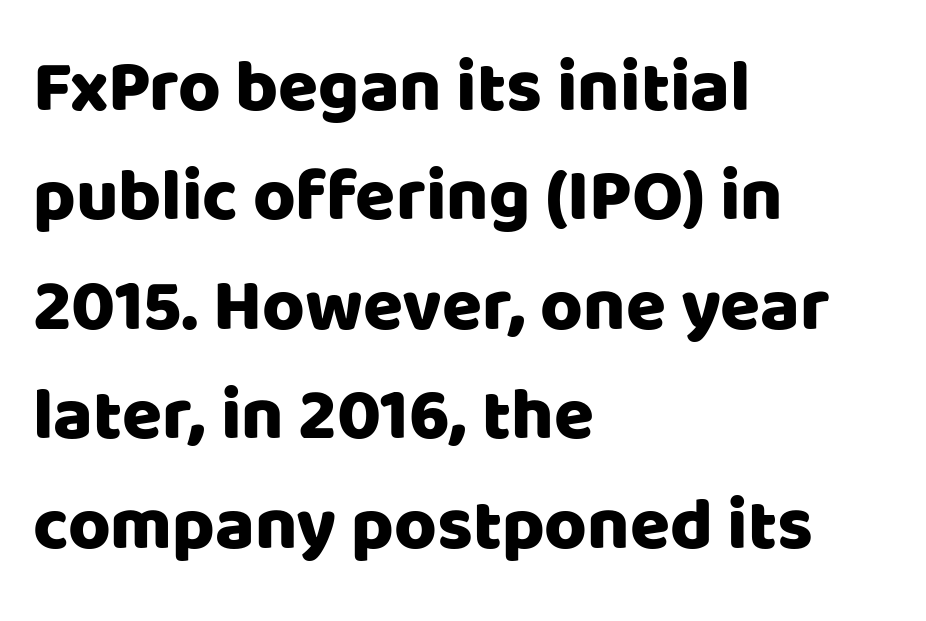
Do the letters lean? They stand straight. Lines of text with bare space underneath. Default kerning and tracking; the words read as compact shapes. Reading down the block, your eye returns to a fixed left position each line. Character widths vary here, with narrow letters taking less room than wide ones.
